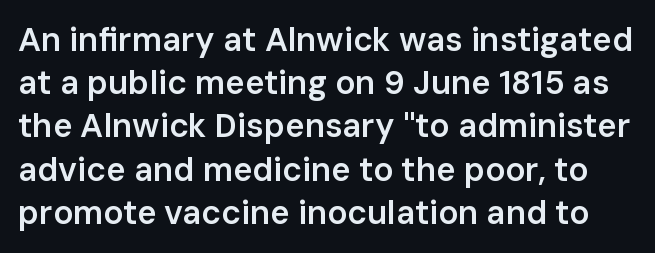
The image shows 33 px semibold sans-serif type, upright; set normal line spacing (1.31x), normal letter spacing, not underlined; low stroke contrast and a medium x-height.
